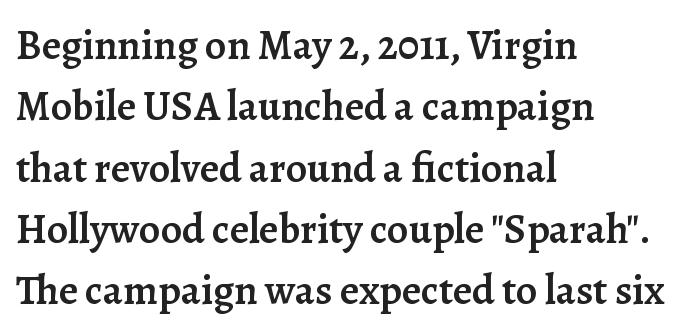
Q: Is the text bold? A: Semi-bold.
Q: Is the text italic (slanted)? A: No, it is upright.
Q: Is the typeface a serif or a sans-serif typeface? A: Serif.
Q: Is the text underlined? A: No.
Q: How is the paragraph aligned? A: Left-aligned.
Q: Is the spacing between letters normal or unusually wide? A: Normal.
Q: Is the spacing between lines tight, normal or loose? A: Normal.
Q: Width (condensed, normal, or wide)? A: Normal.
Q: Stroke contrast? A: Low.
Q: x-height? A: Medium.
Q: Monospaced? A: No.
